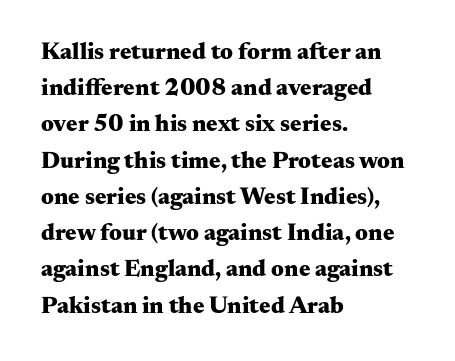
The vertical gap from one line to the next is medium. In terms of posture, this sample is upright. Look at the stroke-to-counter ratio: heavy, a bold. Clear beneath every line of the passage. Casual observation: everything's shoved over to the left. You could call the tracking neutral — neither tight nor loose.
